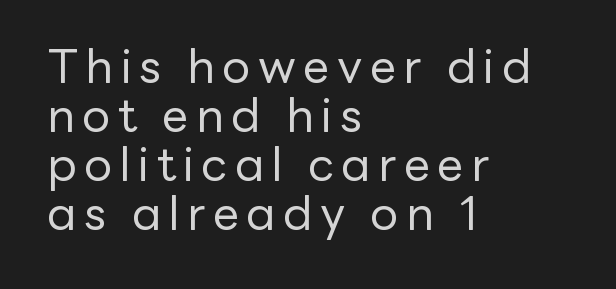
The image shows 47 px regular-weight sans-serif type, upright; set left-aligned, tight line spacing (1.04x), not underlined; low stroke contrast and a medium x-height.
